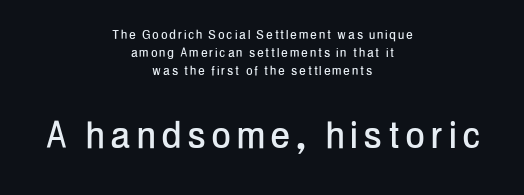
{"serif": "no", "italic": "no", "width": "condensed", "stroke_contrast": "low", "x_height": "medium", "monospaced": "no", "underline": "no", "align": "center", "line_spacing_ratio": 1.21, "larger_block": "second", "size_ratio": 3.0, "glyph_px": 45}
